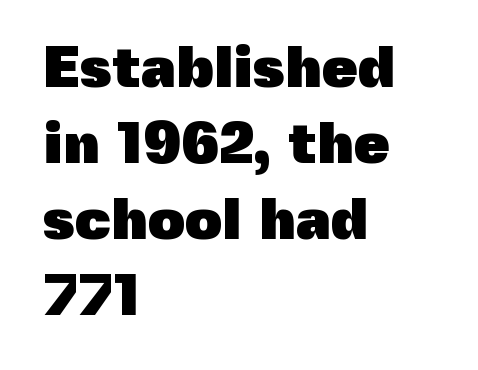
{"serif": "no", "italic": "no", "bold": "yes", "weight": "heavy", "width": "normal", "x_height": "medium", "monospaced": "no", "underline": "no", "align": "left", "line_spacing": "normal", "line_spacing_ratio": 1.31, "letter_spacing": "normal", "letter_spacing_em": 0.0, "glyph_px": 58}
